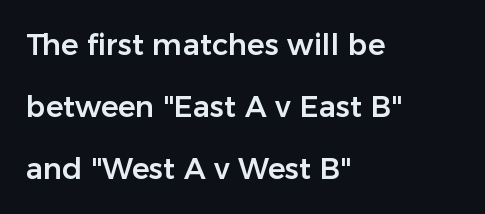
{"serif": "no", "italic": "no", "width": "normal", "stroke_contrast": "low", "x_height": "medium", "monospaced": "no", "underline": "no", "align": "left", "line_spacing": "loose", "line_spacing_ratio": 2.14, "letter_spacing": "normal", "letter_spacing_em": 0.0, "glyph_px": 29}
